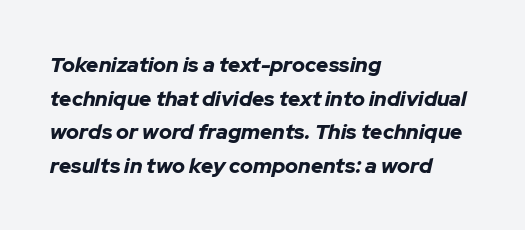
{"italic": "yes", "lean": "right", "slant_degrees": 12, "bold": "yes", "underline": "no", "align": "left", "line_spacing": "normal", "line_spacing_ratio": 1.6, "letter_spacing": "normal", "letter_spacing_em": 0.0, "glyph_px": 21}
